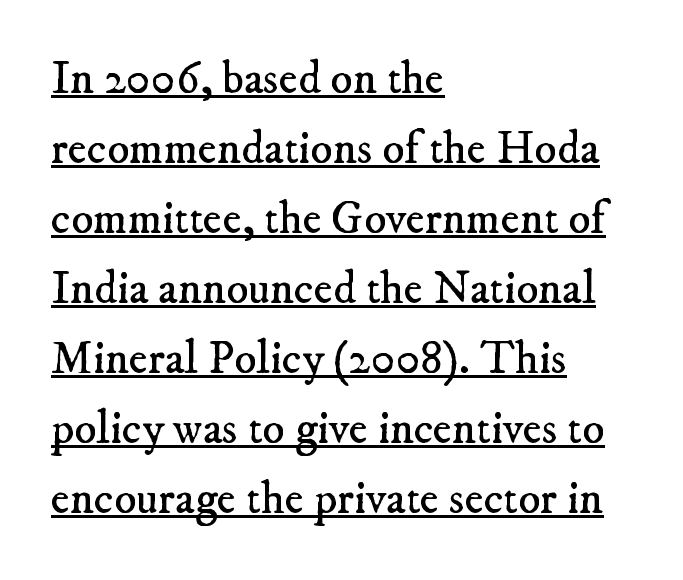
{"serif": "yes", "bold": "no", "weight": "regular", "width": "normal", "stroke_contrast": "low", "x_height": "small", "monospaced": "no", "underline": "yes", "align": "left", "line_spacing": "normal", "line_spacing_ratio": 1.52, "letter_spacing": "normal", "letter_spacing_em": 0.0, "glyph_px": 46}
